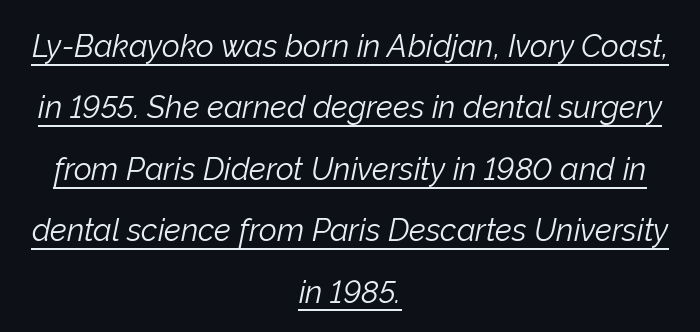
The image shows 31 px light type, italic (leaning right); set centered, loose line spacing (1.98x), normal letter spacing, underlined; low stroke contrast and a medium x-height.
